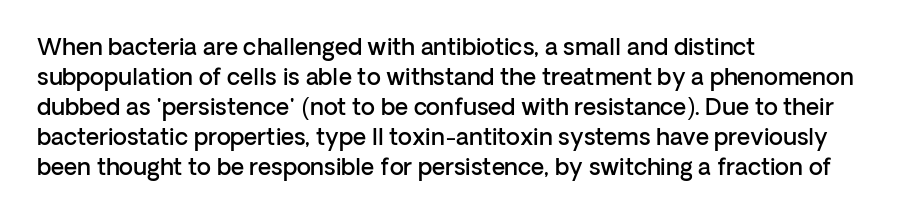
The image shows 23 px text type, upright; set left-aligned, normal line spacing (1.3x), normal letter spacing, not underlined.
